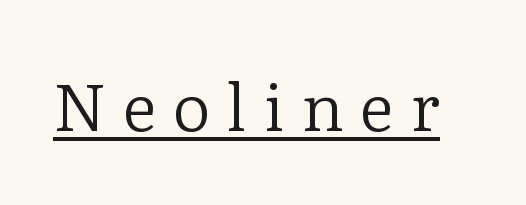
{"serif": "yes", "italic": "no", "bold": "no", "weight": "regular", "width": "normal", "stroke_contrast": "low", "x_height": "medium", "monospaced": "no", "underline": "yes", "letter_spacing": "wide", "letter_spacing_em": 0.25, "glyph_px": 66}
